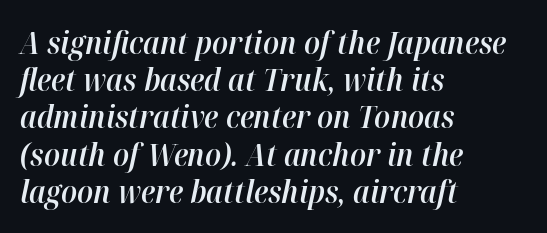
Q: Is the text bold? A: Semi-bold.
Q: Is the text italic (slanted)? A: Yes, it leans right by about 12 degrees.
Q: Is the text underlined? A: No.
Q: How is the paragraph aligned? A: Left-aligned.
Q: Is the spacing between letters normal or unusually wide? A: Normal.
Q: Width (condensed, normal, or wide)? A: Normal.
Q: Stroke contrast? A: High.
Q: x-height? A: Medium.
Q: Monospaced? A: No.
